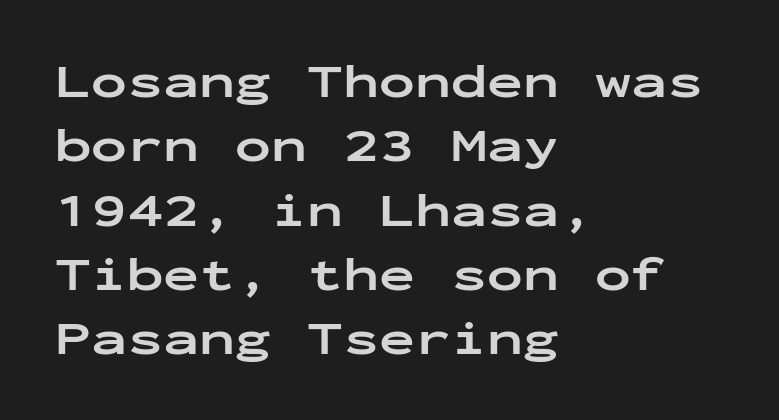
The image shows 48 px bold, wide sans-serif type, upright, monospaced; set left-aligned, normal line spacing (1.34x), normal letter spacing, not underlined; low stroke contrast and a medium x-height.
